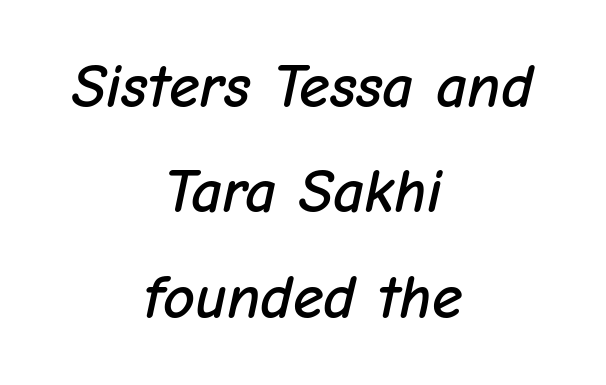
The image shows 62 px text type, italic (leaning right); set centered, normal line spacing (1.7x), normal letter spacing, not underlined; low stroke contrast and a medium x-height.
